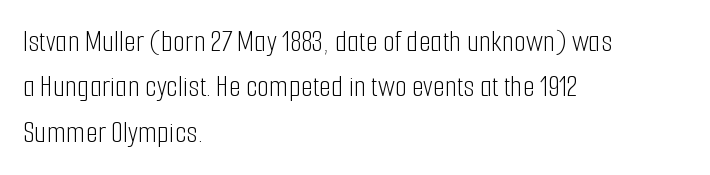
Each word holds together tightly as a unit, with standard inter-letter gaps. Ink coverage per letter is moderate at most. The paragraph has a hard left edge and a soft right edge. It's the straight-up-and-down kind of type. One glance says typical: line gaps are just what's usual. Examine the stroke ends and you'll find no serifs.
